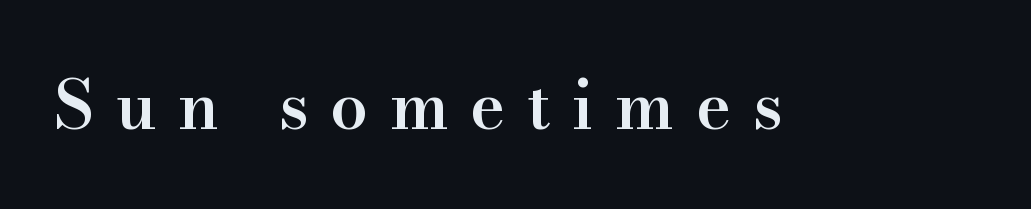
The image shows 67 px semibold serif type, upright; set unusually wide letter spacing (+0.32 em), not underlined; high stroke contrast and a small x-height.
